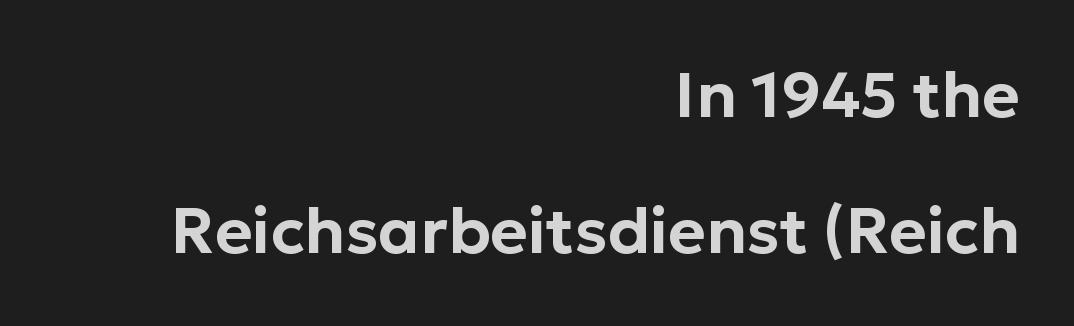
{"serif": "no", "italic": "no", "width": "normal", "stroke_contrast": "low", "x_height": "medium", "monospaced": "no", "underline": "no", "align": "right", "line_spacing": "loose", "line_spacing_ratio": 2.13, "letter_spacing": "normal", "letter_spacing_em": 0.0, "glyph_px": 64}
